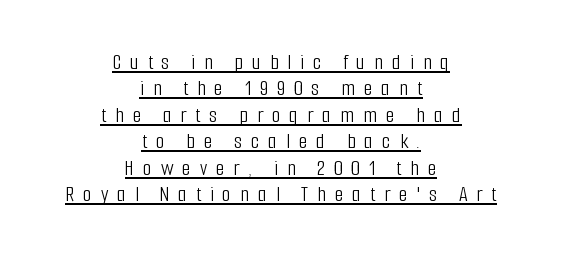
Q: Is the text bold? A: No.
Q: Is the text italic (slanted)? A: No, it is upright.
Q: Is the text underlined? A: Yes.
Q: How is the paragraph aligned? A: Centered.
Q: Is the spacing between letters normal or unusually wide? A: Unusually wide.
Q: Is the spacing between lines tight, normal or loose? A: Tight.
